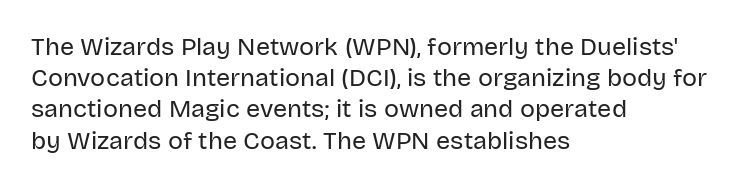
The image shows 25 px text type, upright; set left-aligned, normal line spacing (1.25x), normal letter spacing, not underlined.
